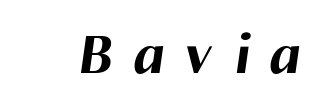
Q: Is the text bold? A: Yes.
Q: Is the typeface a serif or a sans-serif typeface? A: Sans-serif.
Q: Is the text underlined? A: No.
Q: Is the spacing between letters normal or unusually wide? A: Unusually wide.
Q: Width (condensed, normal, or wide)? A: Normal.
Q: Stroke contrast? A: Medium.
Q: x-height? A: Medium.
Q: Monospaced? A: No.
